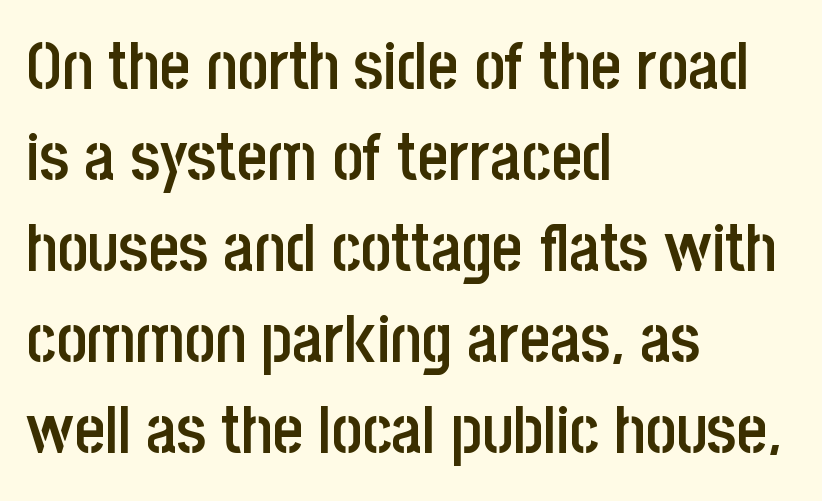
Q: Is the text bold? A: Semi-bold.
Q: Is the text italic (slanted)? A: No, it is upright.
Q: Is the typeface a serif or a sans-serif typeface? A: Sans-serif.
Q: Is the text underlined? A: No.
Q: How is the paragraph aligned? A: Left-aligned.
Q: Is the spacing between letters normal or unusually wide? A: Normal.
Q: Is the spacing between lines tight, normal or loose? A: Normal.
Q: Width (condensed, normal, or wide)? A: Condensed.
Q: Stroke contrast? A: Low.
Q: x-height? A: Large.
Q: Monospaced? A: No.
